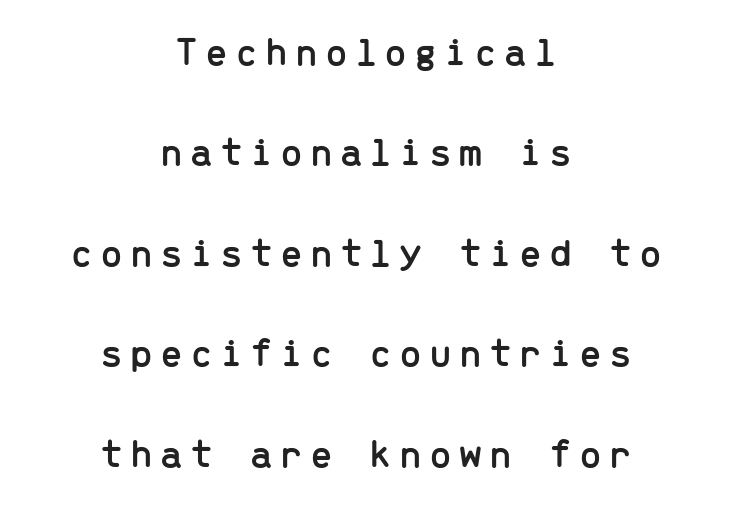
{"serif": "no", "italic": "no", "width": "normal", "stroke_contrast": "low", "x_height": "medium", "monospaced": "yes", "underline": "no", "align": "center", "line_spacing": "loose", "line_spacing_ratio": 2.45, "glyph_px": 41}
